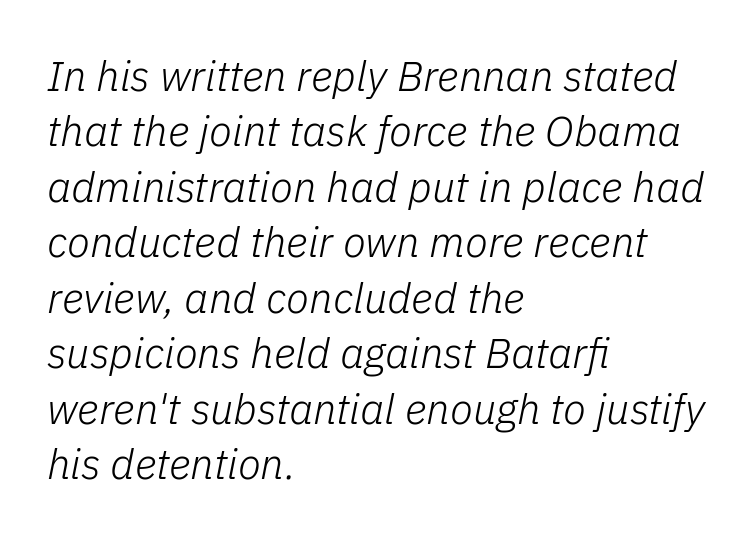
{"italic": "yes", "lean": "right", "slant_degrees": 11, "bold": "no", "weight": "light", "width": "normal", "stroke_contrast": "low", "x_height": "medium", "monospaced": "no", "underline": "no", "align": "left", "line_spacing": "normal", "line_spacing_ratio": 1.32, "letter_spacing": "normal", "letter_spacing_em": 0.0, "glyph_px": 42}
